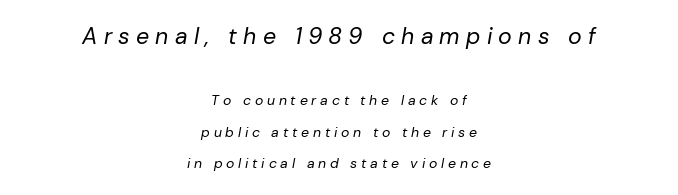
The image shows 23 px text type, italic (leaning right); set centered, loose line spacing (2.25x), unusually wide letter spacing (+0.27 em), not underlined; the first (top) block is 1.64x larger.
